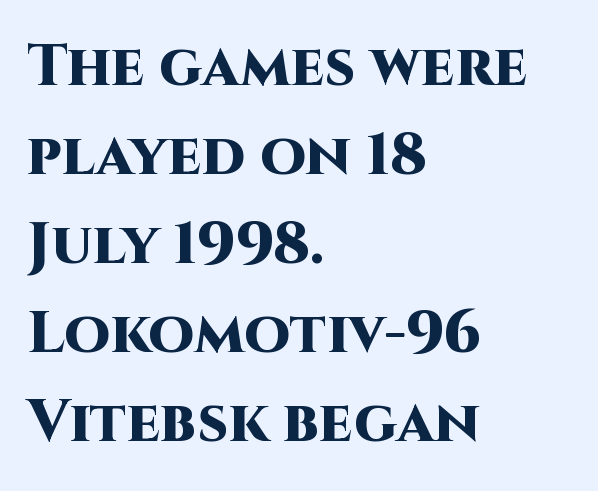
{"serif": "no", "italic": "no", "bold": "yes", "weight": "heavy", "width": "normal", "stroke_contrast": "high", "x_height": "large", "monospaced": "no", "underline": "no", "align": "left", "line_spacing": "normal", "line_spacing_ratio": 1.51, "letter_spacing": "normal", "letter_spacing_em": 0.0, "glyph_px": 59}
